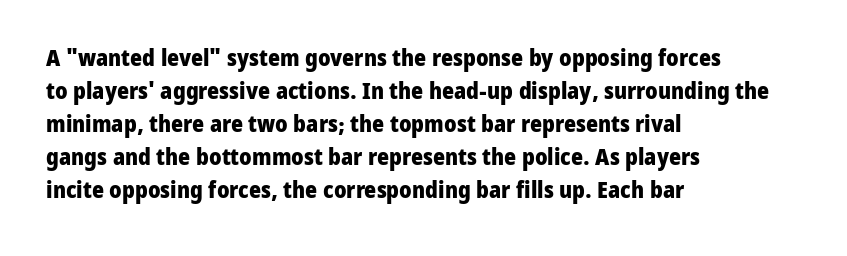
The gaps between neighbouring characters are ordinary and unremarkable. A dark, heavy texture on the line: the type is bold. Leftover space on each line is placed entirely after the last word. Reading down the column, the eye jumps a familiar distance to each next line. This is the regular roman posture of the typeface.
